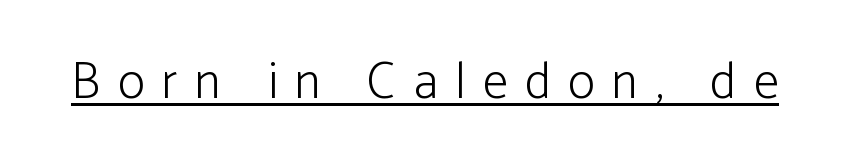
Q: Is the text bold? A: No.
Q: Is the text italic (slanted)? A: No, it is upright.
Q: Is the typeface a serif or a sans-serif typeface? A: Sans-serif.
Q: Is the text underlined? A: Yes.
Q: Is the spacing between letters normal or unusually wide? A: Unusually wide.
Q: Width (condensed, normal, or wide)? A: Normal.
Q: Stroke contrast? A: Low.
Q: x-height? A: Medium.
Q: Monospaced? A: No.
